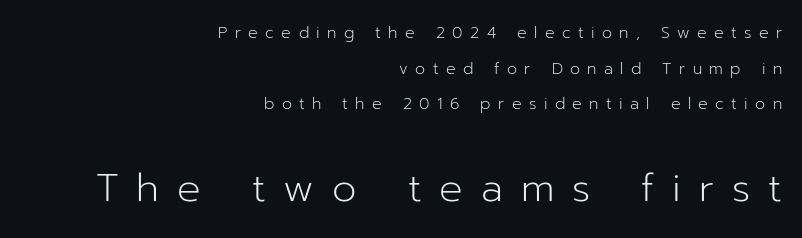
{"serif": "no", "italic": "no", "bold": "no", "weight": "light", "width": "normal", "stroke_contrast": "low", "x_height": "medium", "monospaced": "no", "underline": "no", "align": "right", "line_spacing": "loose", "line_spacing_ratio": 2.22, "letter_spacing": "wide", "letter_spacing_em": 0.46, "larger_block": "second", "size_ratio": 2.44, "glyph_px": 39}
